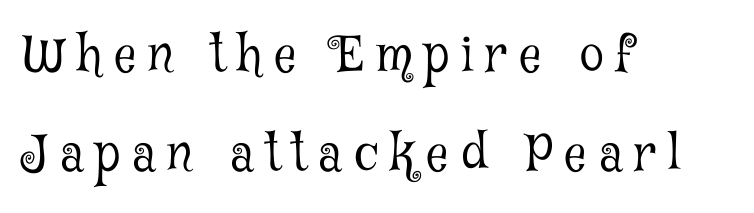
Q: Is the text bold? A: No.
Q: Is the text italic (slanted)? A: No, it is upright.
Q: Is the typeface a serif or a sans-serif typeface? A: Serif.
Q: Is the text underlined? A: No.
Q: How is the paragraph aligned? A: Left-aligned.
Q: Is the spacing between letters normal or unusually wide? A: Unusually wide.
Q: Is the spacing between lines tight, normal or loose? A: Loose.
Q: Width (condensed, normal, or wide)? A: Condensed.
Q: Stroke contrast? A: Low.
Q: x-height? A: Medium.
Q: Monospaced? A: No.
